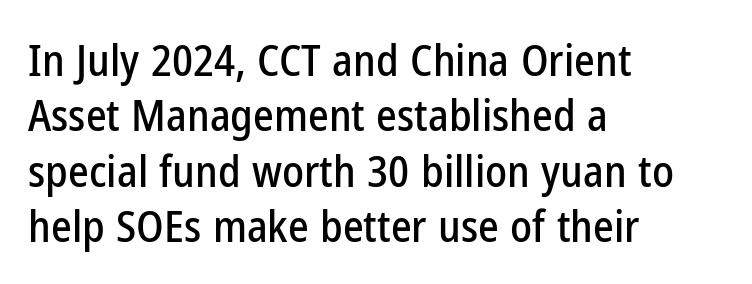
Check the space under the baseline: it is left empty. You could not count columns in this text — the font is proportionally spaced. Look at the tracking — it's just the regular setting, nothing added. Line beginnings align vertically; line endings do not. To sum up the face: it is a sans, with no serifs. The type sits square on the baseline with zero lean.
